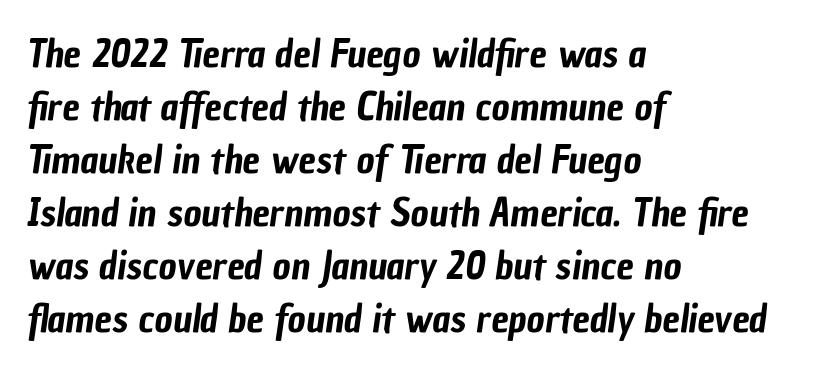
Layout note: lines flush left. Varying glyph widths throughout — classic text-font behaviour. The zone under the glyphs is completely vacant. Default kerning and tracking; the words read as compact shapes.
